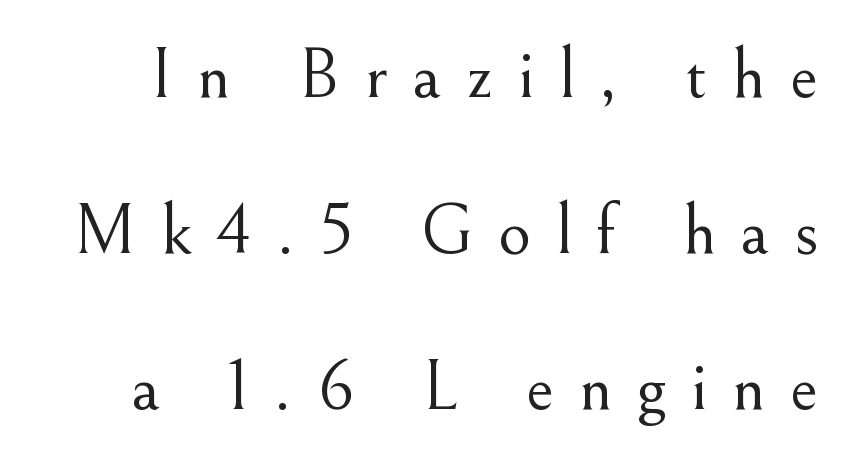
The image shows 71 px light serif type, upright; set loose line spacing (2.2x), unusually wide letter spacing (+0.35 em), not underlined; medium stroke contrast and a small x-height.
